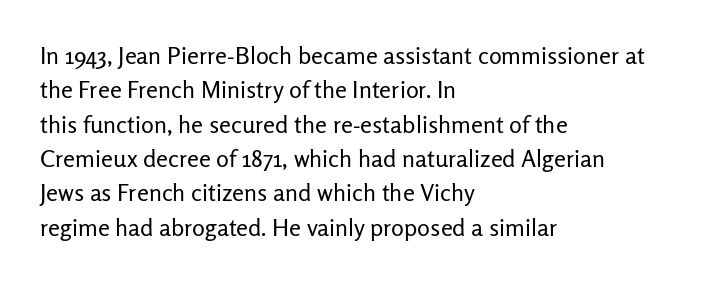
{"italic": "no", "bold": "no", "underline": "no", "align": "left", "line_spacing": "normal", "line_spacing_ratio": 1.43, "letter_spacing": "normal", "letter_spacing_em": 0.0, "glyph_px": 24}
